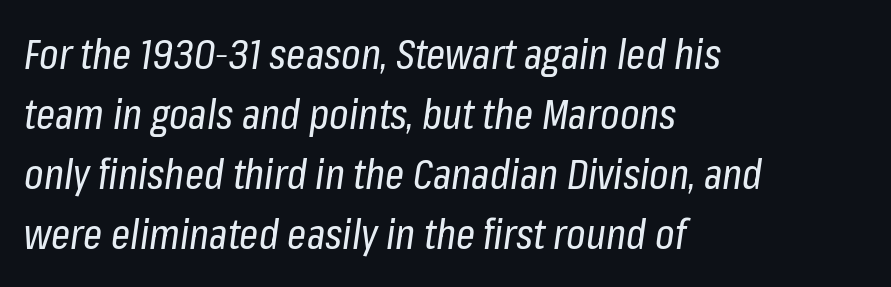
Q: Is the text bold? A: No.
Q: Is the text italic (slanted)? A: Yes, it leans right by about 8 degrees.
Q: Is the text underlined? A: No.
Q: How is the paragraph aligned? A: Left-aligned.
Q: Is the spacing between letters normal or unusually wide? A: Normal.
Q: Is the spacing between lines tight, normal or loose? A: Normal.
Q: Width (condensed, normal, or wide)? A: Condensed.
Q: Stroke contrast? A: Low.
Q: x-height? A: Medium.
Q: Monospaced? A: No.
